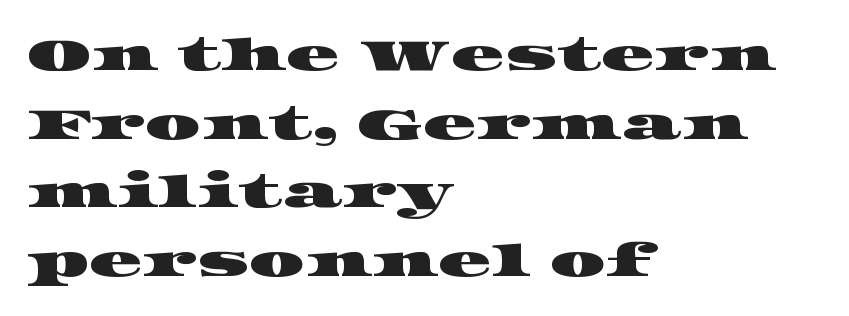
Q: Is the typeface a serif or a sans-serif typeface? A: Serif.
Q: Is the text underlined? A: No.
Q: How is the paragraph aligned? A: Left-aligned.
Q: Is the spacing between letters normal or unusually wide? A: Normal.
Q: Is the spacing between lines tight, normal or loose? A: Normal.
Q: Width (condensed, normal, or wide)? A: Wide.
Q: Stroke contrast? A: High.
Q: x-height? A: Large.
Q: Monospaced? A: No.
